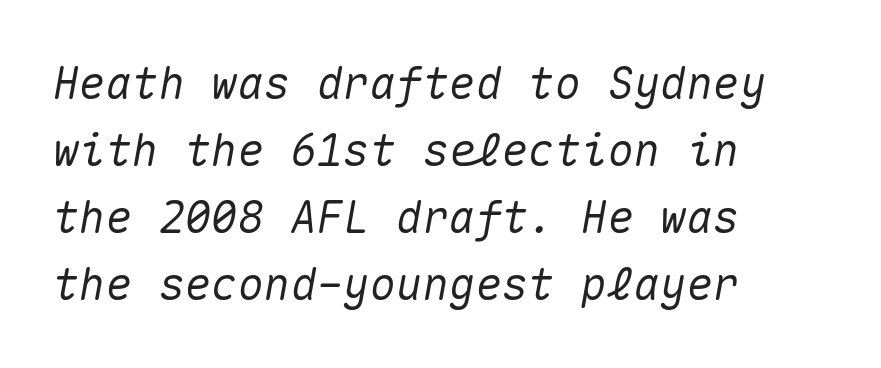
{"italic": "yes", "lean": "right", "slant_degrees": 10, "width": "normal", "stroke_contrast": "medium", "x_height": "medium", "monospaced": "yes", "underline": "no", "align": "left", "line_spacing": "normal", "line_spacing_ratio": 1.52, "letter_spacing": "normal", "letter_spacing_em": 0.0, "glyph_px": 44}
